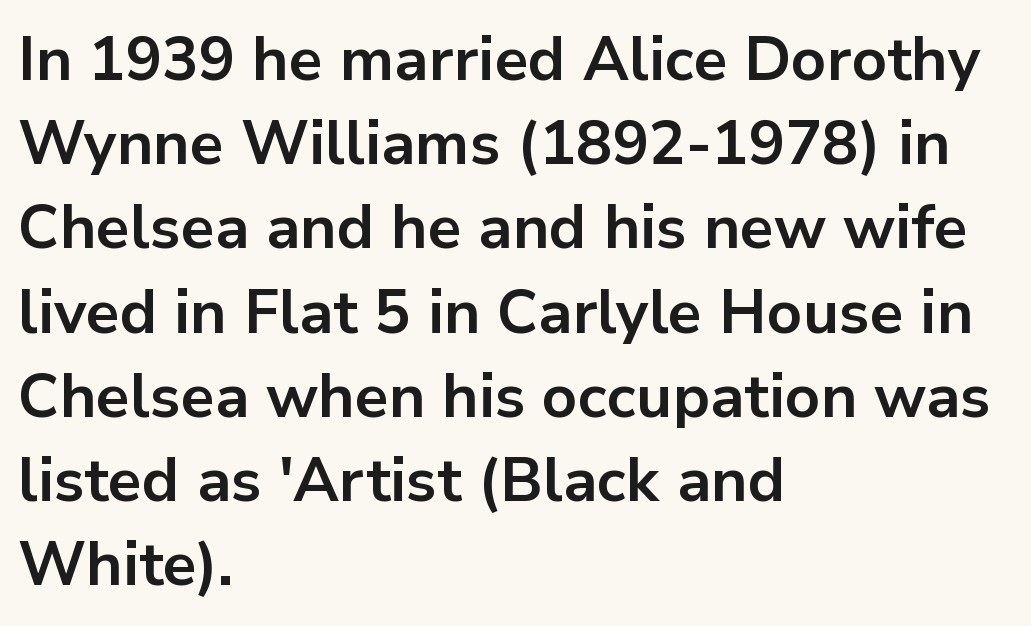
Q: Is the text bold? A: Yes.
Q: Is the text italic (slanted)? A: No, it is upright.
Q: Is the typeface a serif or a sans-serif typeface? A: Sans-serif.
Q: Is the text underlined? A: No.
Q: How is the paragraph aligned? A: Left-aligned.
Q: Is the spacing between letters normal or unusually wide? A: Normal.
Q: Is the spacing between lines tight, normal or loose? A: Normal.
Q: Width (condensed, normal, or wide)? A: Normal.
Q: Stroke contrast? A: Low.
Q: x-height? A: Medium.
Q: Monospaced? A: No.
